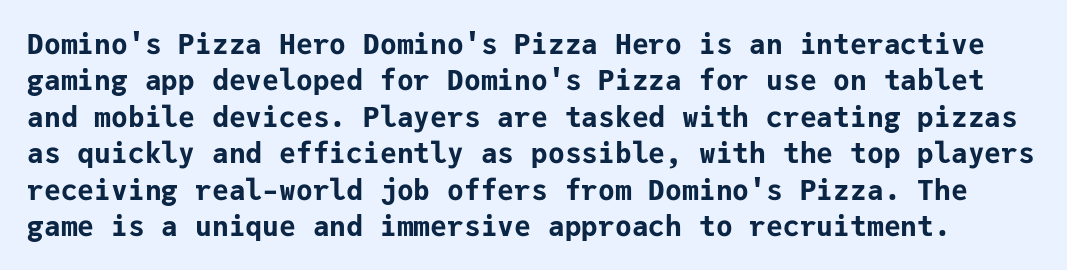
{"serif": "no", "italic": "no", "bold": "yes", "weight": "bold", "width": "normal", "stroke_contrast": "low", "x_height": "medium", "monospaced": "yes", "underline": "no", "line_spacing": "normal", "line_spacing_ratio": 1.3, "letter_spacing": "normal", "letter_spacing_em": 0.0, "glyph_px": 28}
